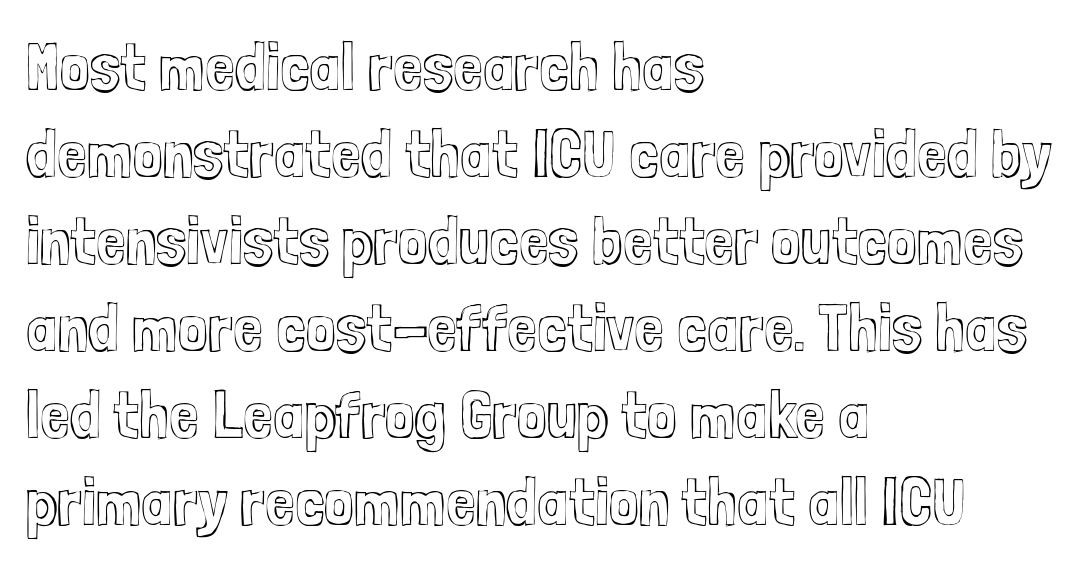
The image shows 67 px condensed type, upright; set left-aligned, normal line spacing (1.3x), normal letter spacing, not underlined; a medium x-height.
